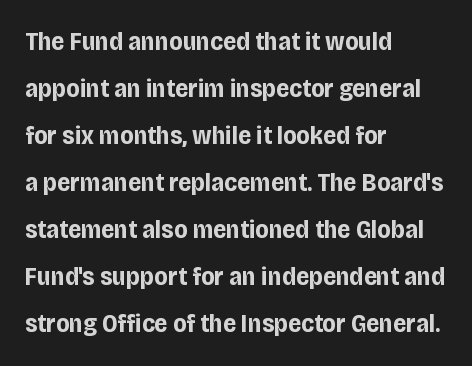
The typesetter chose a ragged-right arrangement here. The specimen reads as upright at a glance. What stands out about the letter spacing? Nothing — it is the standard amount. This is heavy type, rendered in bold. Underline: absent.
